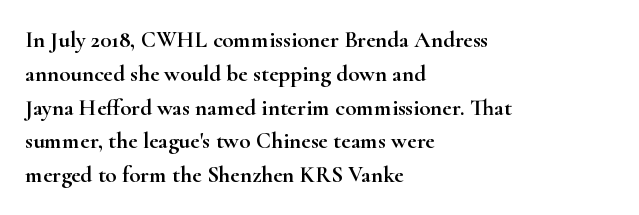
Q: Is the text italic (slanted)? A: No, it is upright.
Q: Is the text underlined? A: No.
Q: How is the paragraph aligned? A: Left-aligned.
Q: Is the spacing between letters normal or unusually wide? A: Normal.
Q: Is the spacing between lines tight, normal or loose? A: Normal.
